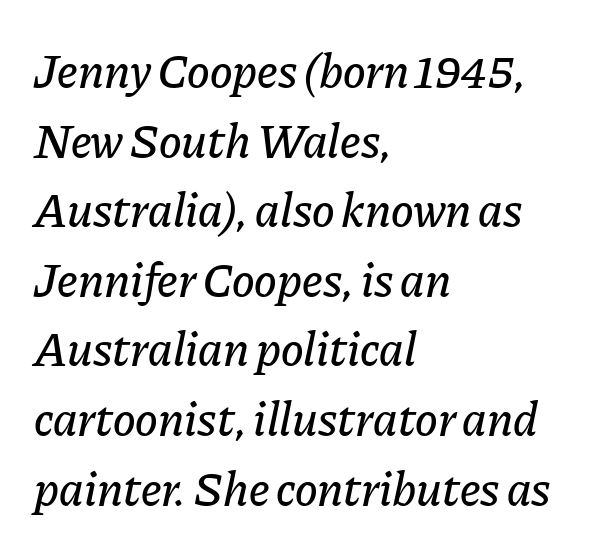
{"italic": "yes", "lean": "right", "slant_degrees": 11, "width": "normal", "stroke_contrast": "low", "x_height": "medium", "monospaced": "no", "underline": "no", "align": "left", "line_spacing": "normal", "line_spacing_ratio": 1.45, "letter_spacing": "normal", "letter_spacing_em": 0.0, "glyph_px": 48}
